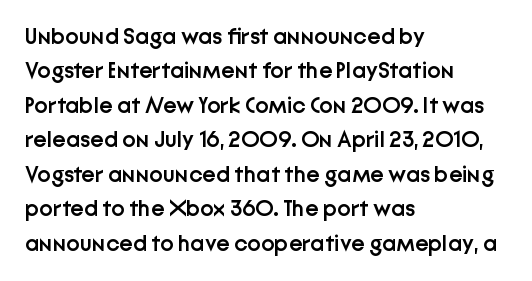
{"italic": "no", "bold": "semi", "underline": "no", "align": "left", "line_spacing": "normal", "line_spacing_ratio": 1.5, "letter_spacing": "normal", "letter_spacing_em": 0.0, "glyph_px": 23}
